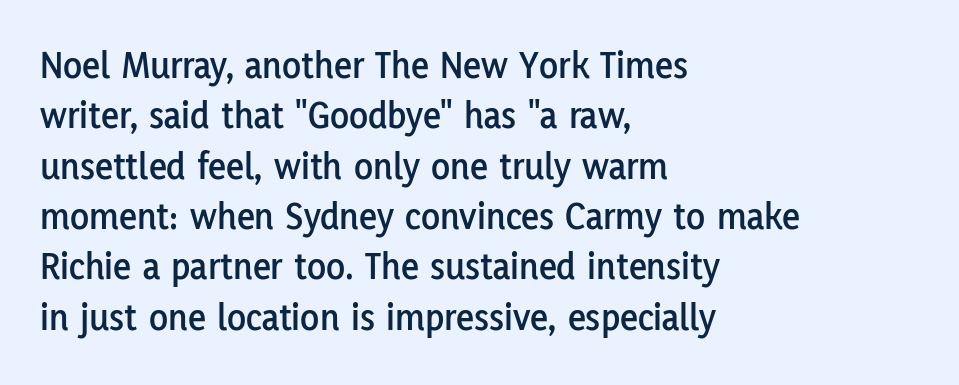
The passage shown is not underscored anywhere. These lines are rendered in a variable-pitch font. Letterform terminals end flat and unadorned throughout the passage. Line beginnings align vertically; line endings do not. You could call the tracking neutral — neither tight nor loose.
